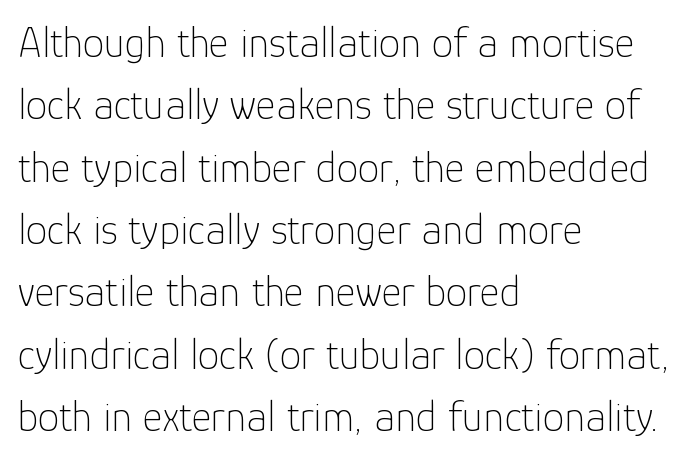
This block has exactly the height ordinary leading produces. Unlike a traditional serif, this face leaves its strokes unadorned. Glance below the letters and you will spot only blank space. Each letter keeps its own natural width here, so spacing adapts to shape.
